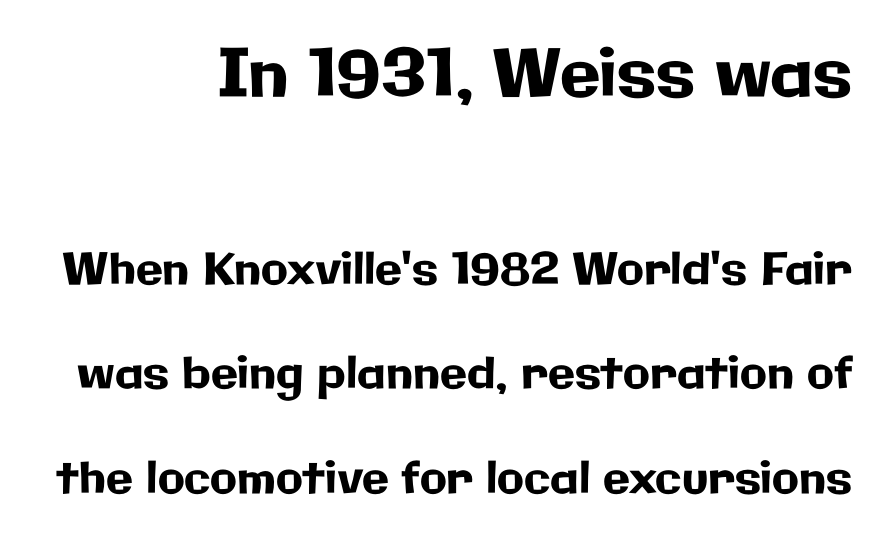
The image shows 66 px sans-serif type, upright; set right-aligned, loose line spacing (2.37x), normal letter spacing, not underlined; the first (top) block is 1.5x larger; low stroke contrast and a medium x-height.
